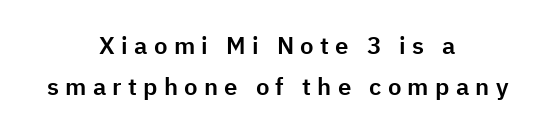
{"italic": "no", "underline": "no", "align": "center", "line_spacing": "normal", "line_spacing_ratio": 1.7, "letter_spacing": "wide", "letter_spacing_em": 0.26, "glyph_px": 24}
